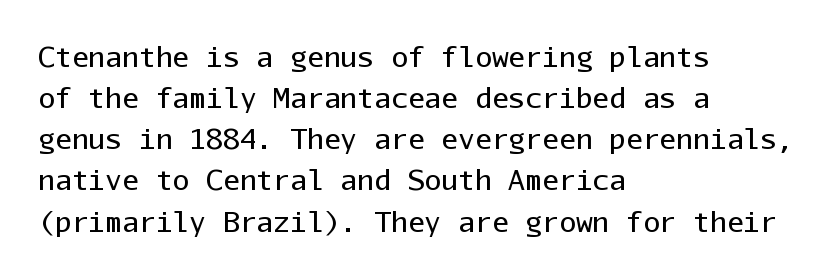
Q: Is the text bold? A: No.
Q: Is the text italic (slanted)? A: No, it is upright.
Q: Is the typeface a serif or a sans-serif typeface? A: Sans-serif.
Q: Is the text underlined? A: No.
Q: How is the paragraph aligned? A: Left-aligned.
Q: Is the spacing between letters normal or unusually wide? A: Normal.
Q: Is the spacing between lines tight, normal or loose? A: Normal.
Q: Width (condensed, normal, or wide)? A: Normal.
Q: Stroke contrast? A: Low.
Q: x-height? A: Medium.
Q: Monospaced? A: Yes.
